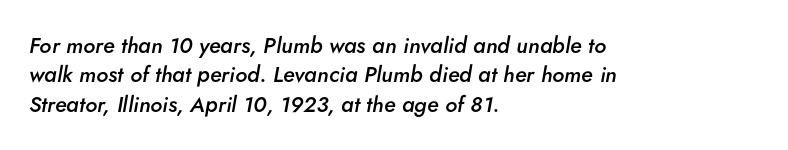
Q: Is the text bold? A: Semi-bold.
Q: Is the text italic (slanted)? A: Yes, it leans right by about 5 degrees.
Q: Is the text underlined? A: No.
Q: How is the paragraph aligned? A: Left-aligned.
Q: Is the spacing between letters normal or unusually wide? A: Normal.
Q: Is the spacing between lines tight, normal or loose? A: Normal.
